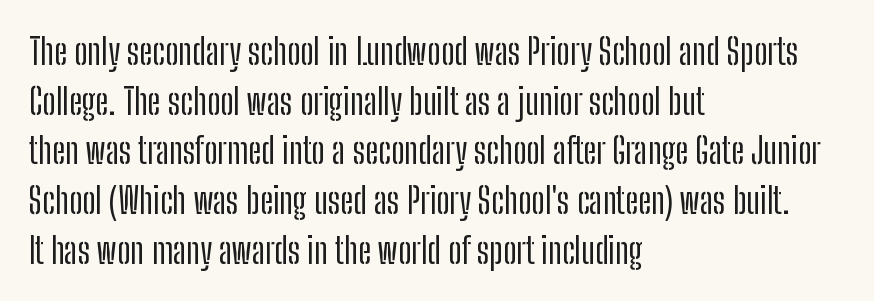
Leftover space on each line is placed entirely after the last word. The line-height multiplier appears to be the usual default. Nothing unusual about the tracking: characters are spaced as the font intends. This sample has the flowing, uneven cadence of proportional lettering. The glyphs are unaccompanied by any horizontal stroke below them.
